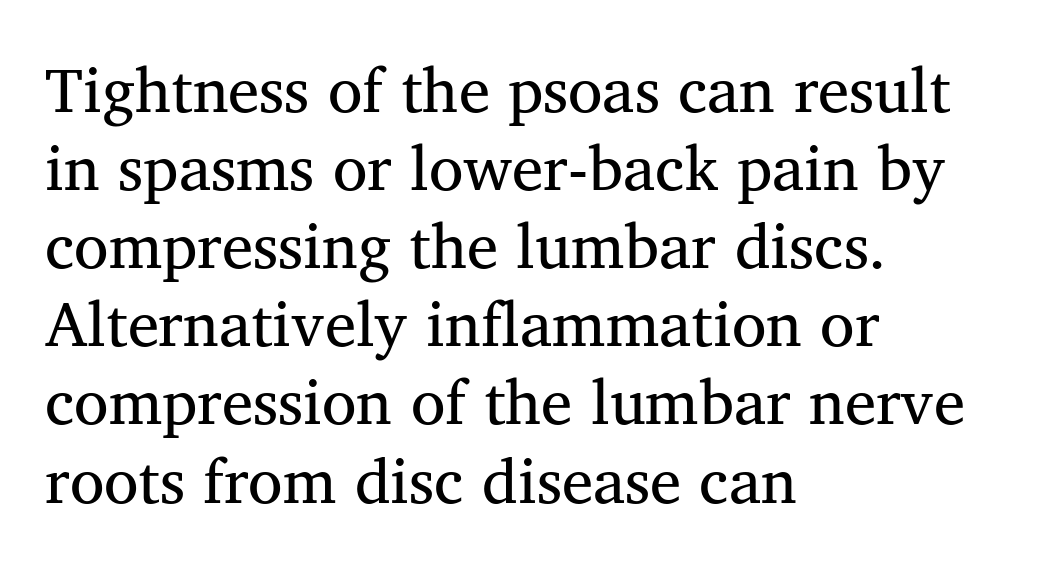
{"serif": "yes", "bold": "no", "weight": "regular", "width": "normal", "stroke_contrast": "medium", "x_height": "medium", "monospaced": "no", "underline": "no", "align": "left", "line_spacing_ratio": 1.24, "letter_spacing": "normal", "letter_spacing_em": 0.0, "glyph_px": 63}
